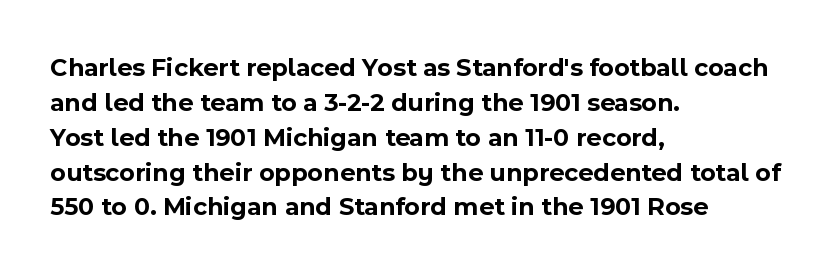
The image shows 26 px bold type, upright; set left-aligned, normal line spacing (1.34x), normal letter spacing, not underlined.
